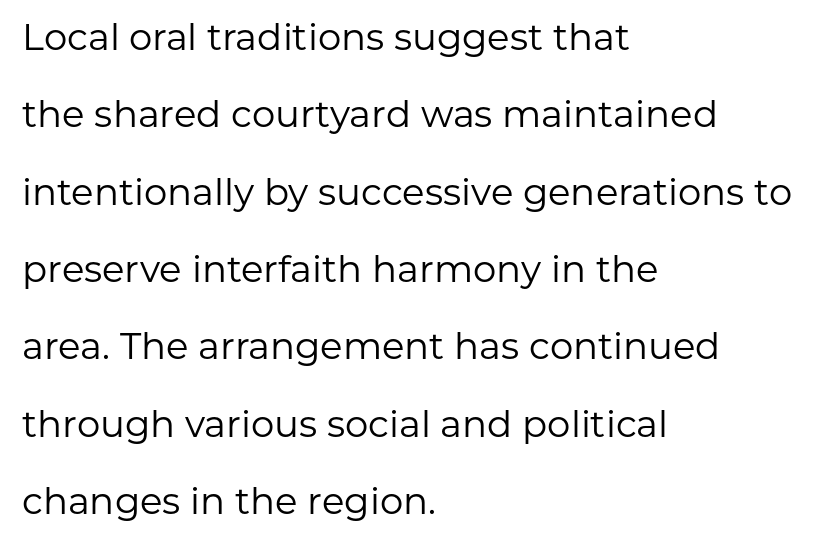
Q: Is the text bold? A: No.
Q: Is the text italic (slanted)? A: No, it is upright.
Q: Is the typeface a serif or a sans-serif typeface? A: Sans-serif.
Q: Is the text underlined? A: No.
Q: How is the paragraph aligned? A: Left-aligned.
Q: Is the spacing between letters normal or unusually wide? A: Normal.
Q: Is the spacing between lines tight, normal or loose? A: Loose.
Q: Width (condensed, normal, or wide)? A: Normal.
Q: Stroke contrast? A: Low.
Q: x-height? A: Medium.
Q: Monospaced? A: No.
